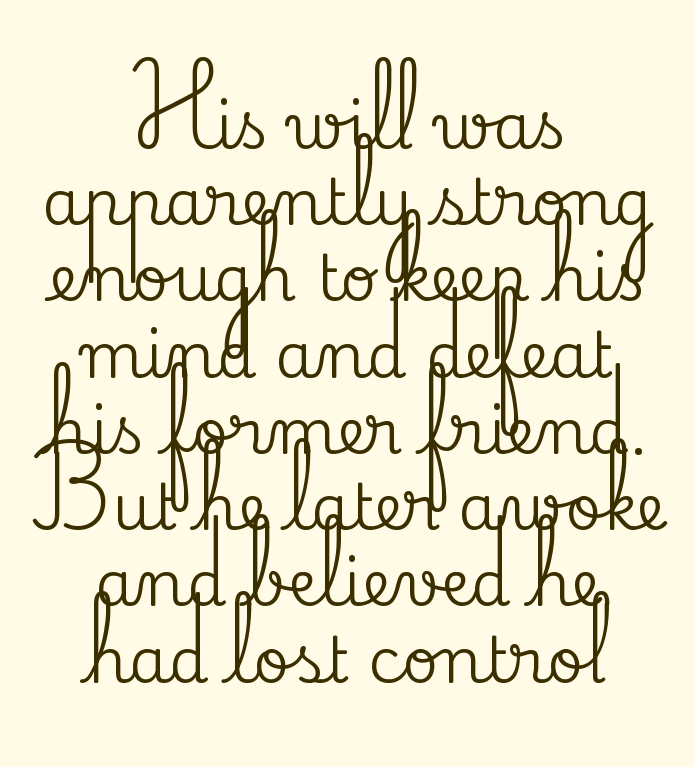
The image shows 63 px serif type, upright; set centered, line spacing 1.21x, normal letter spacing, not underlined; medium stroke contrast and a small x-height.
